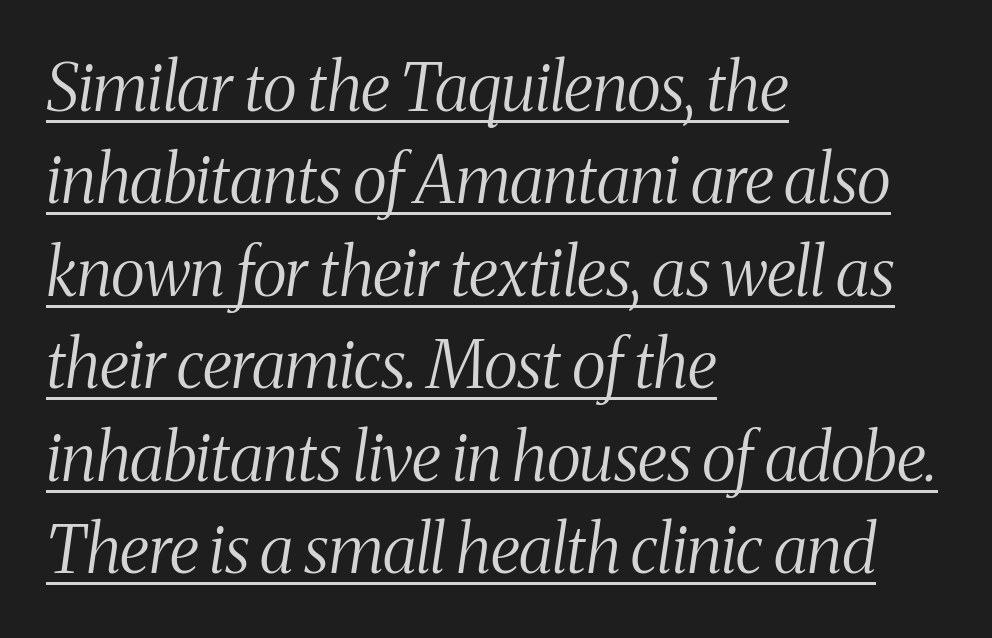
The image shows 66 px light, condensed serif type, italic (leaning right); set left-aligned, normal line spacing (1.4x), normal letter spacing, underlined; medium stroke contrast and a medium x-height.
